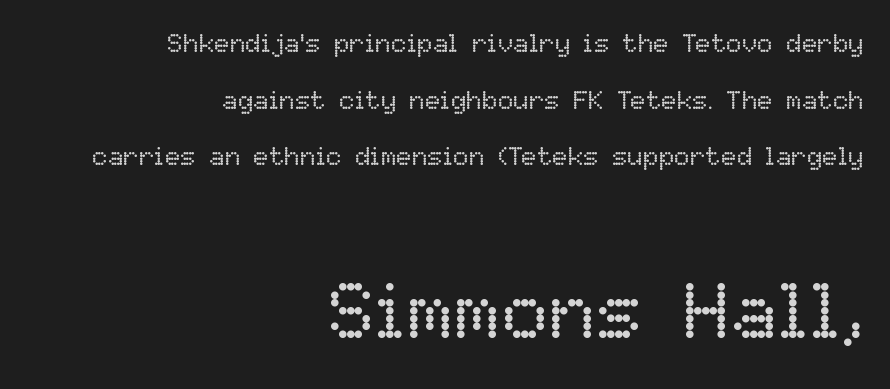
The image shows 79 px regular-weight type, upright; set right-aligned, loose line spacing (2.18x), normal letter spacing, not underlined; the second (bottom) block is 3.04x larger; low stroke contrast and a medium x-height.
